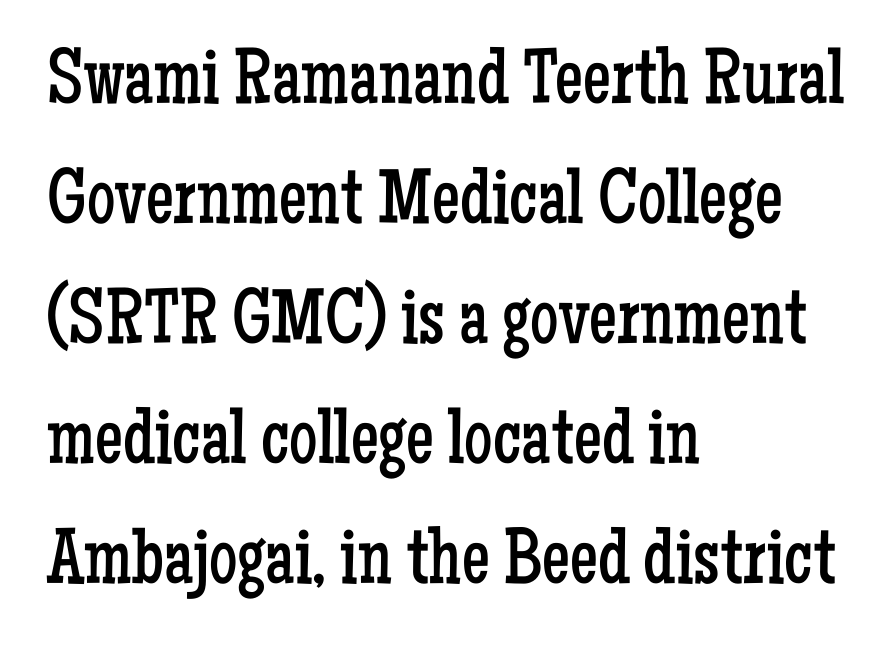
You can tell from the footed stems that serif type was used. There is no visible air inserted between adjacent glyphs. The strip under each line holds only bare page. The paragraph has a hard left edge and a soft right edge. This is the regular roman posture of the typeface.
